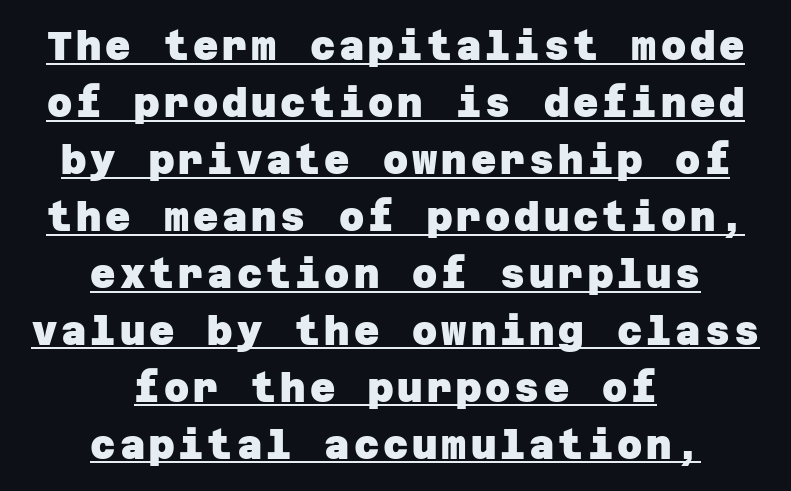
The image shows 39 px heavy sans-serif type; set centered, normal line spacing (1.46x), underlined; low stroke contrast and a large x-height.
